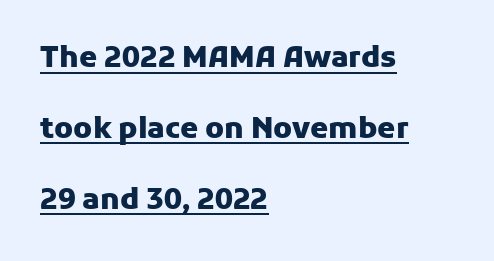
The image shows 29 px heavy sans-serif type, upright; set left-aligned, loose line spacing (2.44x), normal letter spacing, underlined; low stroke contrast and a medium x-height.
